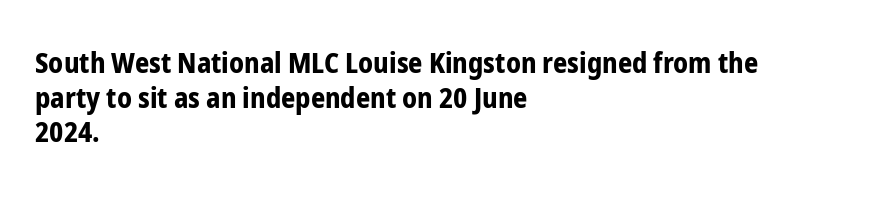
Nothing unusual about the tracking: characters are spaced as the font intends. Does the type have serifs? No, each stem ends abruptly. Just letters on the line, the space beneath them empty. A roman cut, with each character standing at attention.
